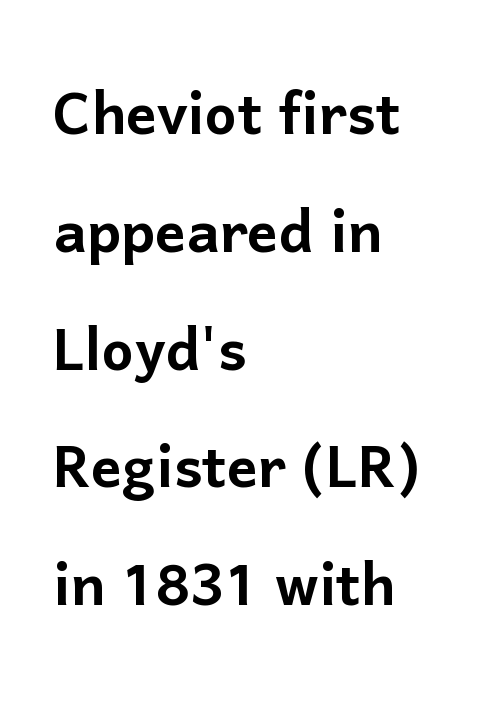
The image shows 76 px sans-serif type, upright; set left-aligned, normal line spacing (1.55x), normal letter spacing, not underlined; low stroke contrast and a medium x-height.
